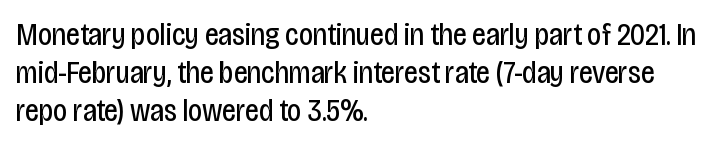
Q: Is the text bold? A: No.
Q: Is the text italic (slanted)? A: No, it is upright.
Q: Is the typeface a serif or a sans-serif typeface? A: Sans-serif.
Q: Is the text underlined? A: No.
Q: How is the paragraph aligned? A: Left-aligned.
Q: Is the spacing between letters normal or unusually wide? A: Normal.
Q: Width (condensed, normal, or wide)? A: Condensed.
Q: Stroke contrast? A: Low.
Q: x-height? A: Large.
Q: Monospaced? A: No.
